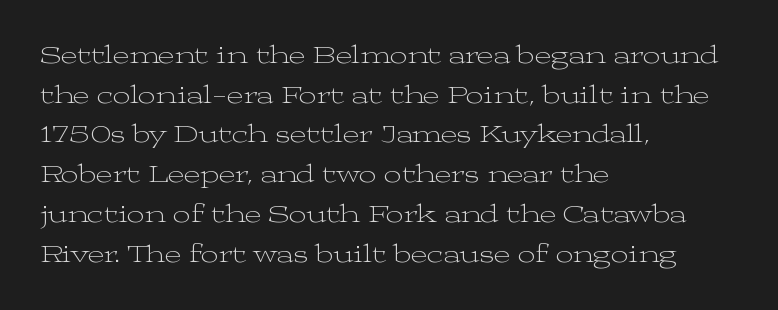
The image shows 25 px text type, upright; set left-aligned, normal line spacing (1.59x), normal letter spacing, not underlined.
